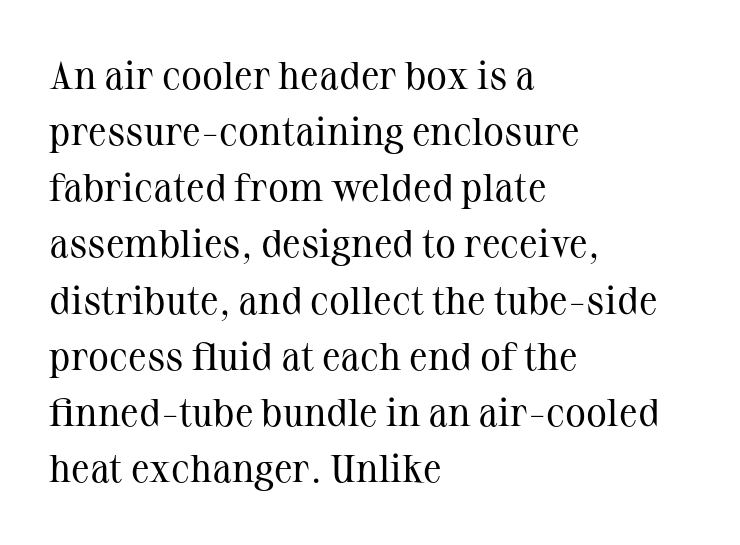
Every stem runs plumb, perpendicular to the baseline. Heft: none added — not bold. Think of a printed novel: that variable character pitch is what you see here. Regarding leading, the lines here are spaced in the standard way. Left-aligned paragraph, ragged on the right.
